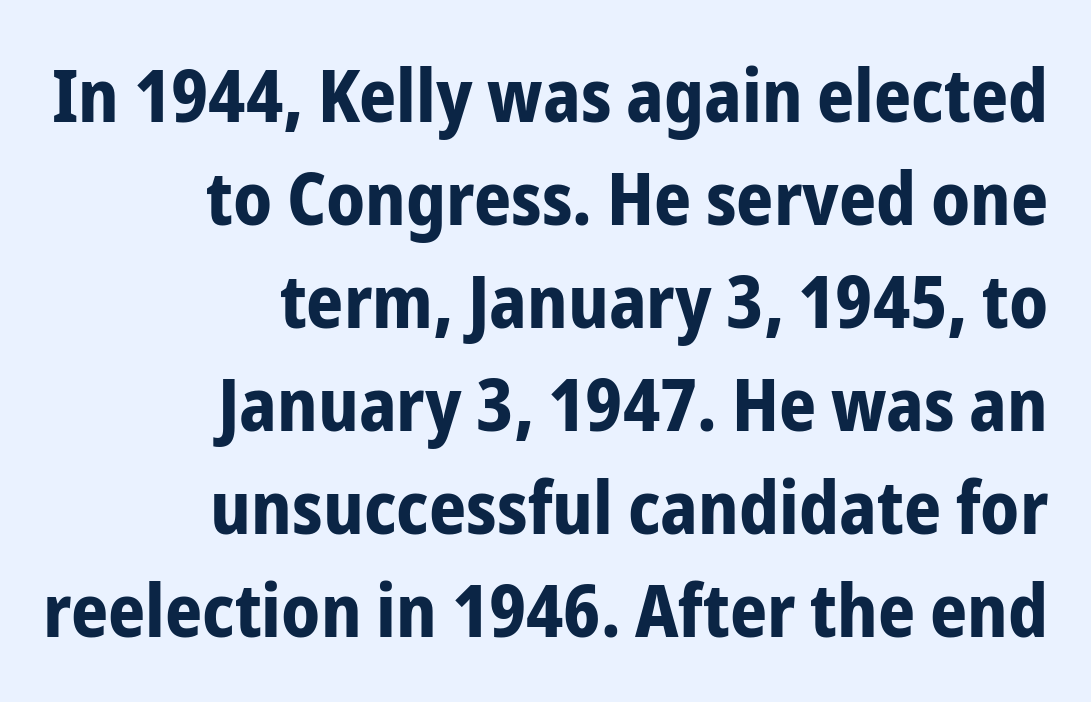
Summary of vertical rhythm: regular, with standard interline spacing. The specimen omits any rule beneath the text block's lines. The lines are quadded right. Looks like regular typesetting: each glyph gets only the width it needs. Its strokes are broad and dark, the hallmark of bold type. This sample uses a sans-serif face.
